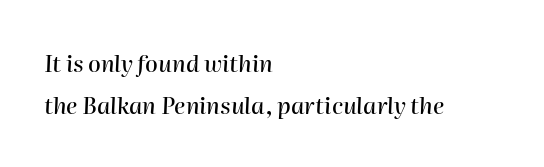
The image shows 23 px text type, italic (leaning right); set left-aligned, line spacing 1.84x, normal letter spacing, not underlined.
